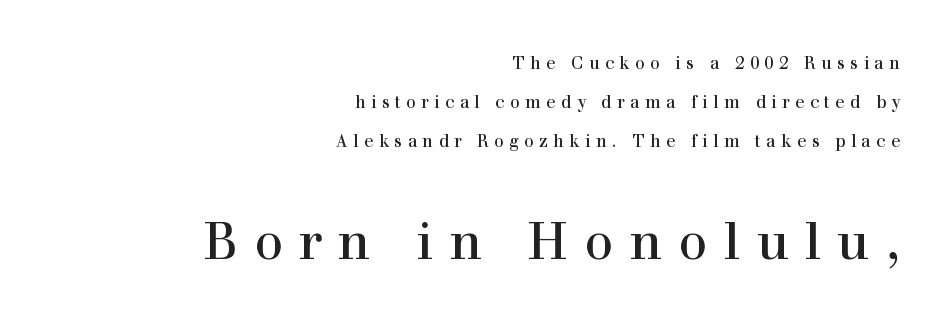
Q: Is the text italic (slanted)? A: No, it is upright.
Q: Is the typeface a serif or a sans-serif typeface? A: Serif.
Q: Is the text underlined? A: No.
Q: How is the paragraph aligned? A: Right-aligned.
Q: Is the spacing between letters normal or unusually wide? A: Unusually wide.
Q: Is the spacing between lines tight, normal or loose? A: Loose.
Q: Which block of text is set in a larger size, the first (top) or the second (bottom)? A: The second (bottom) one.
Q: Width (condensed, normal, or wide)? A: Normal.
Q: x-height? A: Medium.
Q: Monospaced? A: No.
